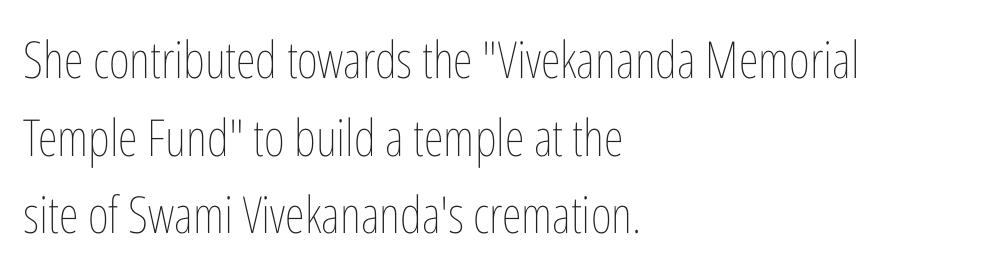
Varying glyph widths throughout — classic text-font behaviour. Unlike italic type, these characters show no tilt at all. Letters have the restrained weight of plain body copy at most. Nobody drew a line under any word here.
